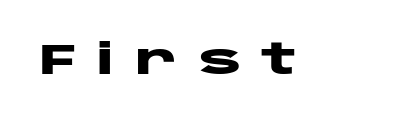
Strong, thick strokes mark this as bold type. A typesetter would call this proportional, since set widths differ per character. These lines were composed using upright roman letters. Descenders are the only things crossing below the line. The characters display no serif detailing; their extremities are plain.
